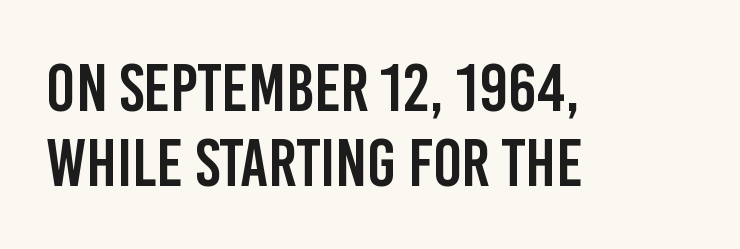
The image shows 68 px condensed sans-serif type, upright; set left-aligned, tight line spacing (1.1x), normal letter spacing, not underlined; low stroke contrast and a large x-height.
